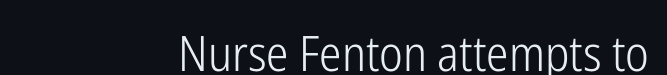
The image shows 49 px light, condensed sans-serif type, upright; set right-aligned, normal letter spacing, not underlined; low stroke contrast and a medium x-height.
